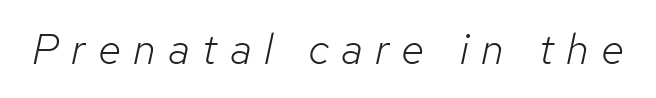
The image shows 43 px light type, italic (leaning right); set unusually wide letter spacing (+0.29 em), not underlined; low stroke contrast and a medium x-height.
